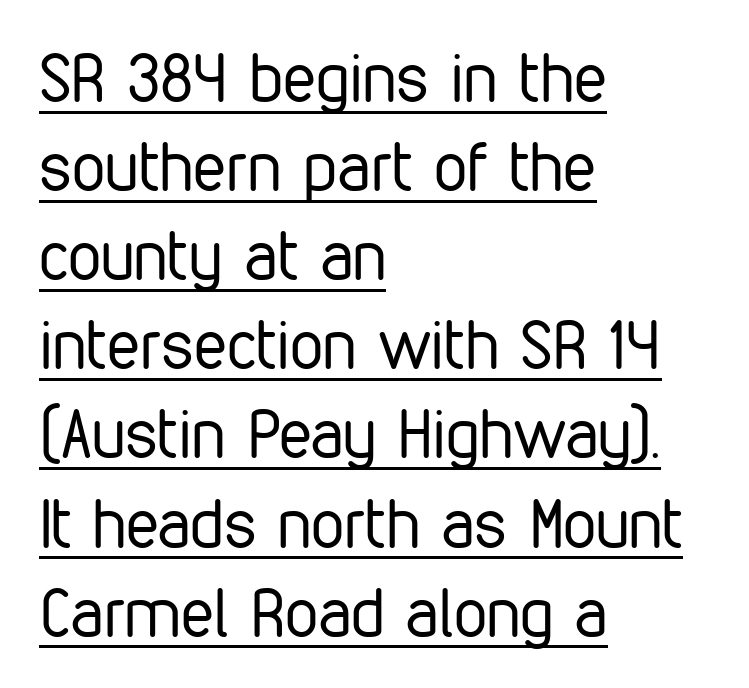
{"serif": "no", "italic": "no", "bold": "no", "weight": "regular", "width": "condensed", "stroke_contrast": "low", "x_height": "medium", "monospaced": "no", "underline": "yes", "align": "left", "line_spacing": "normal", "line_spacing_ratio": 1.33, "letter_spacing": "normal", "letter_spacing_em": 0.0, "glyph_px": 67}
